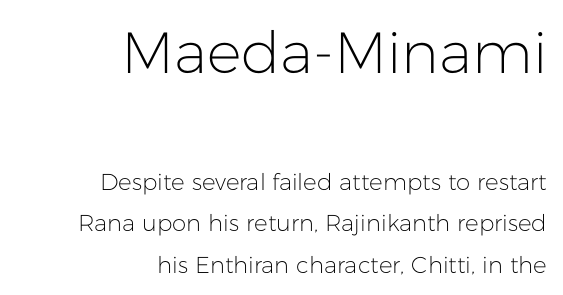
Q: Is the text bold? A: No.
Q: Is the text italic (slanted)? A: No, it is upright.
Q: Is the typeface a serif or a sans-serif typeface? A: Sans-serif.
Q: Is the text underlined? A: No.
Q: How is the paragraph aligned? A: Right-aligned.
Q: Is the spacing between letters normal or unusually wide? A: Normal.
Q: Which block of text is set in a larger size, the first (top) or the second (bottom)? A: The first (top) one.
Q: Width (condensed, normal, or wide)? A: Normal.
Q: Stroke contrast? A: Low.
Q: x-height? A: Medium.
Q: Monospaced? A: No.
